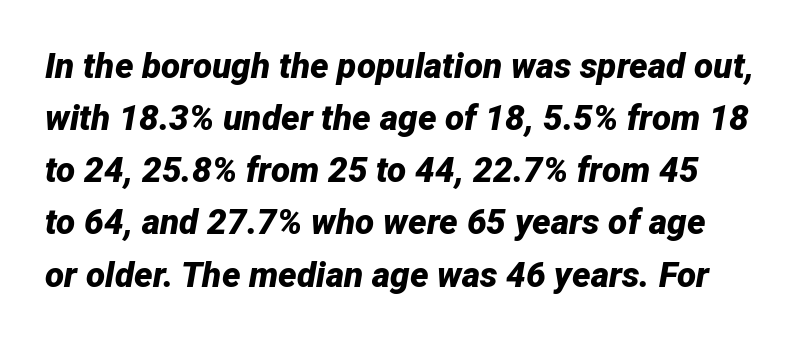
Proportional: the letters do not fall into vertical columns. You could call the tracking neutral — neither tight nor loose. Rule under the text: the space is simply empty. Rendered with sloped, italic letterforms. The space between consecutive lines is moderate.
